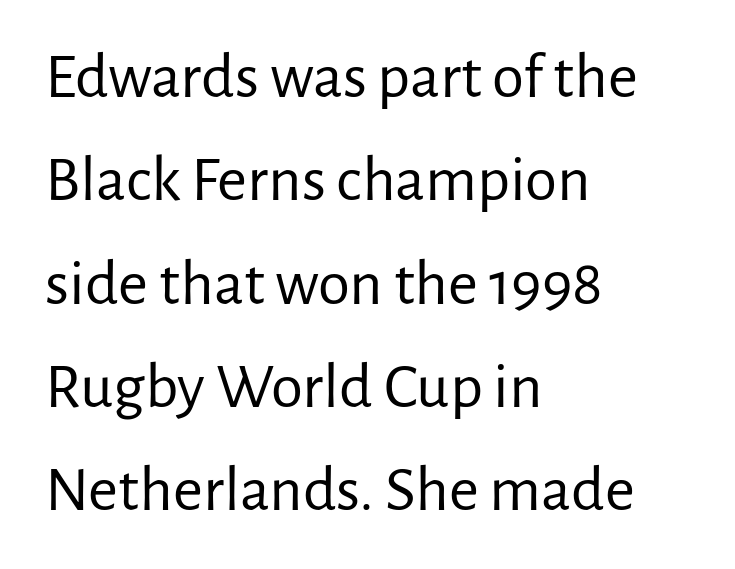
{"serif": "no", "italic": "no", "bold": "no", "weight": "regular", "width": "normal", "stroke_contrast": "low", "x_height": "medium", "monospaced": "no", "underline": "no", "align": "left", "line_spacing": "normal", "line_spacing_ratio": 1.59, "letter_spacing": "normal", "letter_spacing_em": 0.0, "glyph_px": 65}
